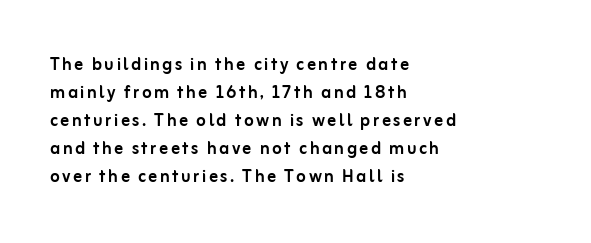
Q: Is the text italic (slanted)? A: No, it is upright.
Q: Is the text underlined? A: No.
Q: How is the paragraph aligned? A: Left-aligned.
Q: Is the spacing between lines tight, normal or loose? A: Normal.
